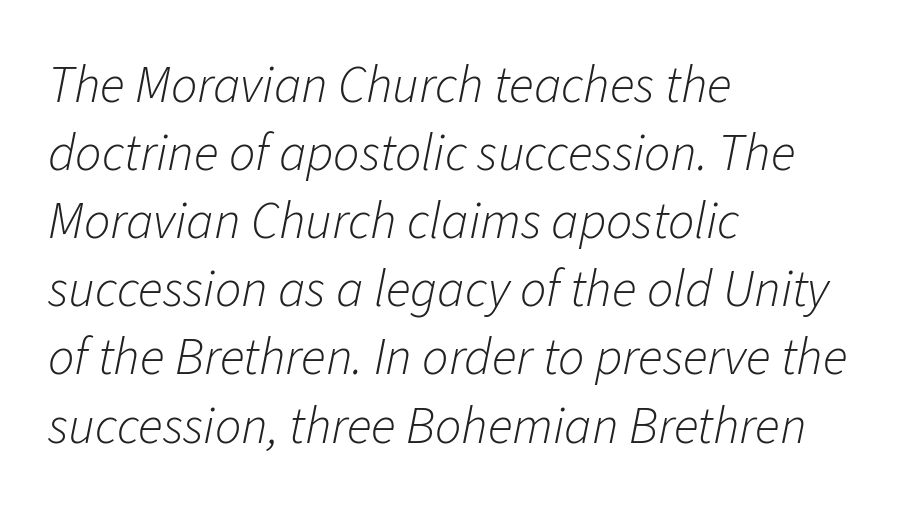
The image shows 52 px light type, italic (leaning right); set left-aligned, normal line spacing (1.31x), normal letter spacing, not underlined; low stroke contrast and a medium x-height.
